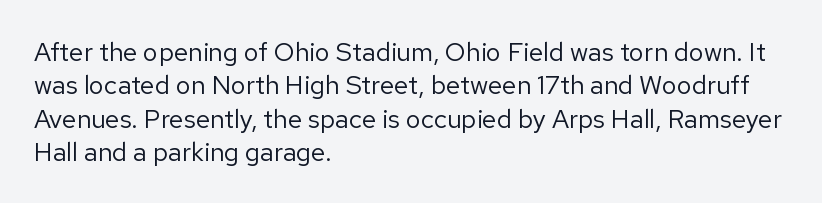
Q: Is the text bold? A: No.
Q: Is the text italic (slanted)? A: No, it is upright.
Q: Is the text underlined? A: No.
Q: How is the paragraph aligned? A: Left-aligned.
Q: Is the spacing between letters normal or unusually wide? A: Normal.
Q: Is the spacing between lines tight, normal or loose? A: Normal.
